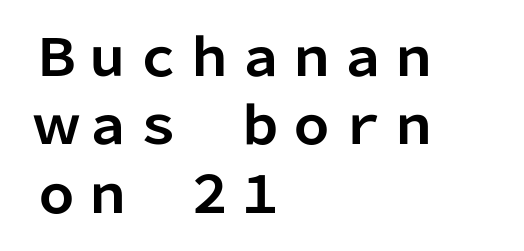
The image shows 51 px bold sans-serif type, upright; set left-aligned, normal line spacing (1.34x), normal letter spacing, not underlined; low stroke contrast and a medium x-height.
